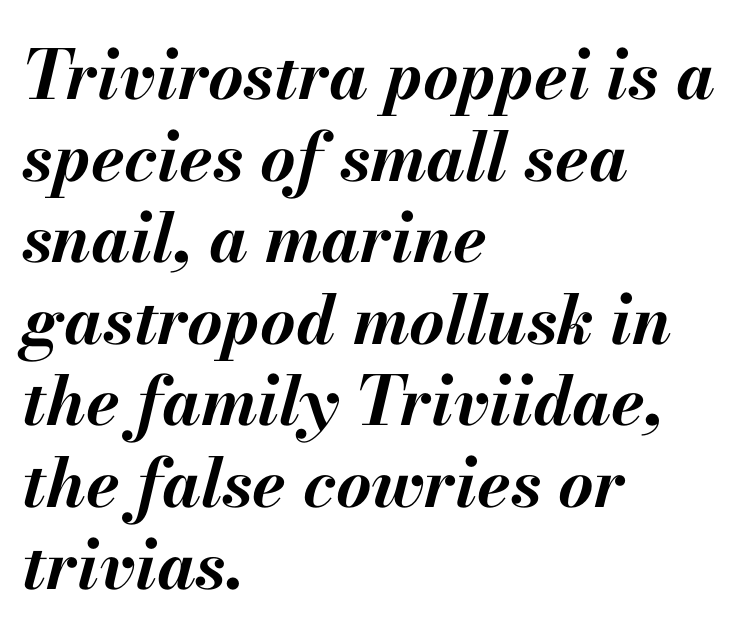
Q: Is the text bold? A: Yes.
Q: Is the text italic (slanted)? A: Yes, it leans right by about 13 degrees.
Q: Is the text underlined? A: No.
Q: How is the paragraph aligned? A: Left-aligned.
Q: Is the spacing between letters normal or unusually wide? A: Normal.
Q: Width (condensed, normal, or wide)? A: Normal.
Q: Stroke contrast? A: Medium.
Q: x-height? A: Small.
Q: Monospaced? A: No.
